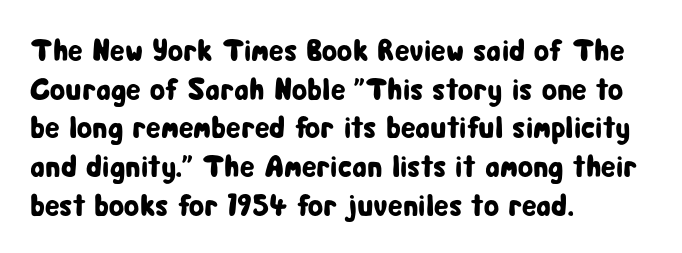
Q: Is the text italic (slanted)? A: No, it is upright.
Q: Is the typeface a serif or a sans-serif typeface? A: Sans-serif.
Q: Is the text underlined? A: No.
Q: How is the paragraph aligned? A: Left-aligned.
Q: Is the spacing between letters normal or unusually wide? A: Normal.
Q: Is the spacing between lines tight, normal or loose? A: Normal.
Q: Width (condensed, normal, or wide)? A: Condensed.
Q: Stroke contrast? A: Low.
Q: x-height? A: Medium.
Q: Monospaced? A: No.
